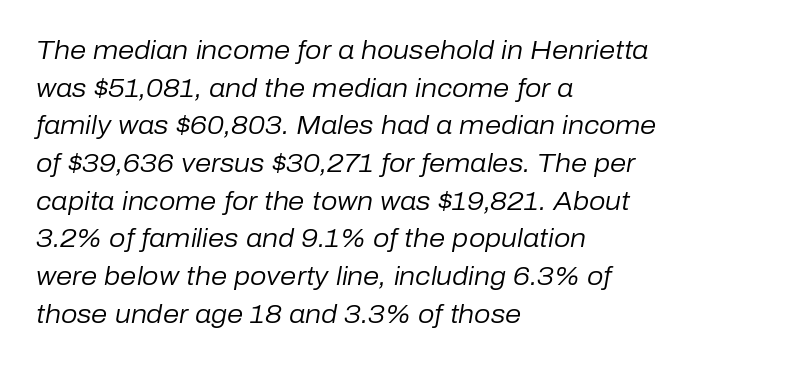
{"italic": "yes", "lean": "right", "slant_degrees": 10, "bold": "no", "underline": "no", "align": "left", "line_spacing": "normal", "line_spacing_ratio": 1.45, "letter_spacing": "normal", "letter_spacing_em": 0.0, "glyph_px": 26}
